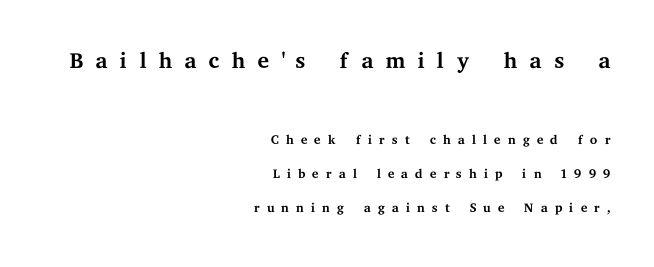
The image shows 33 px regular-weight, wide serif type, upright; set right-aligned, line spacing 1.8x, unusually wide letter spacing (+0.34 em), not underlined; the first (top) block is 1.74x larger; medium stroke contrast and a medium x-height.
